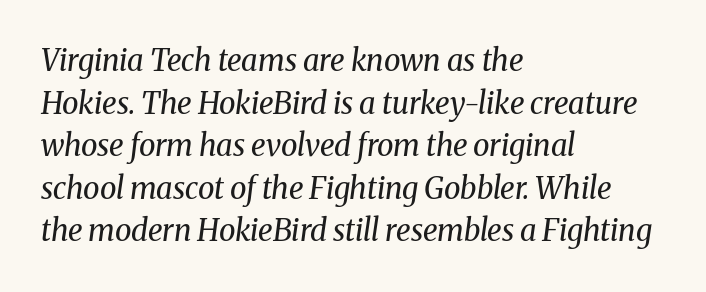
Q: Is the text bold? A: No.
Q: Is the text italic (slanted)? A: Yes, it leans right by about 8 degrees.
Q: Is the typeface a serif or a sans-serif typeface? A: Serif.
Q: Is the text underlined? A: No.
Q: How is the paragraph aligned? A: Left-aligned.
Q: Is the spacing between letters normal or unusually wide? A: Normal.
Q: Is the spacing between lines tight, normal or loose? A: Normal.
Q: Width (condensed, normal, or wide)? A: Normal.
Q: Stroke contrast? A: Medium.
Q: x-height? A: Medium.
Q: Monospaced? A: No.
